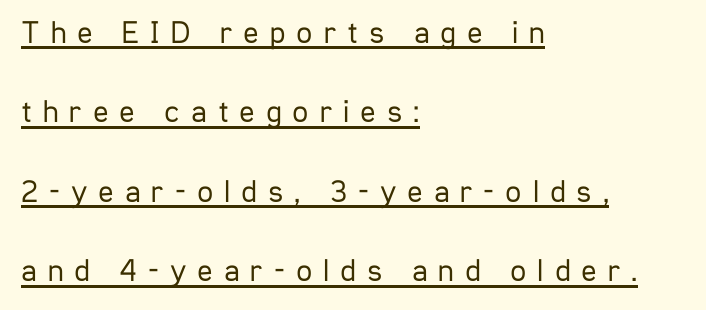
The passage shown stacks its lines with a broad gap. Leftover space on each line is placed entirely after the last word. The specimen reads as upright at a glance. The passage shown is typed in a proportional face where columns would drift. A light-to-regular cut is what we see here.
